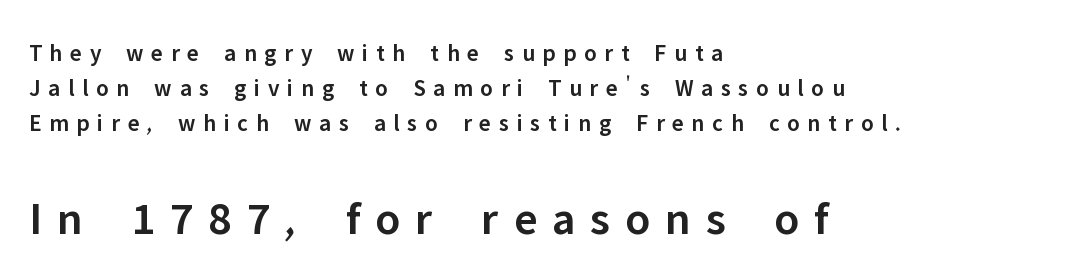
Its strokes are somewhat broadened, the hallmark of semibold type. The gaps between neighbouring characters are conspicuously large. Here the second block reads like a headline and the first like body copy. In terms of posture, this sample is upright. Just letters on the line, the space beneath them empty.
